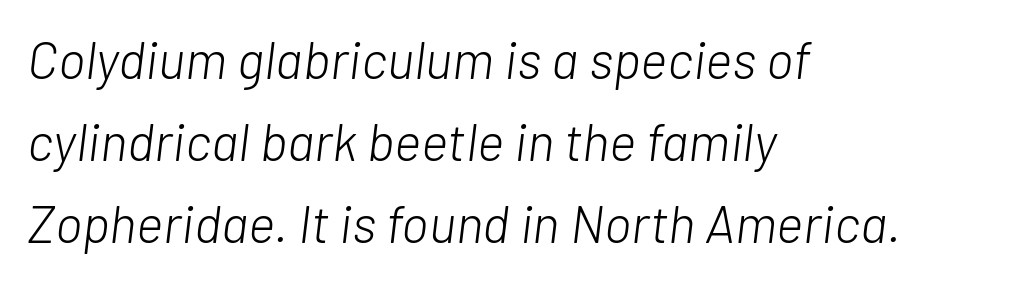
The image shows 52 px light type, italic (leaning right); set left-aligned, normal line spacing (1.58x), normal letter spacing, not underlined; low stroke contrast and a medium x-height.
